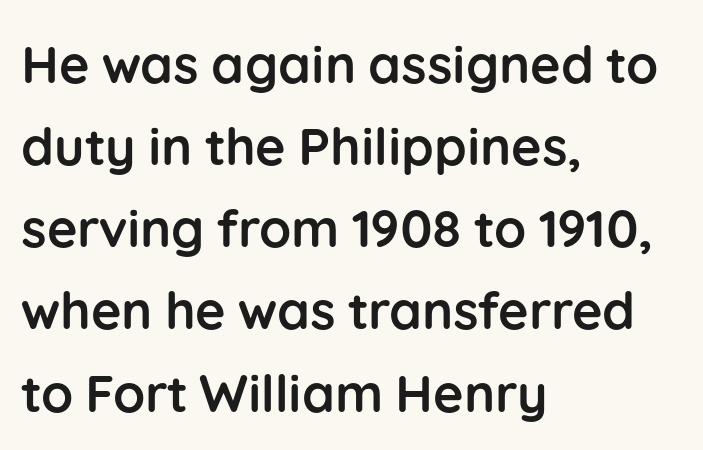
{"serif": "no", "italic": "no", "bold": "yes", "weight": "semibold", "width": "normal", "stroke_contrast": "low", "x_height": "medium", "monospaced": "no", "underline": "no", "align": "left", "line_spacing": "normal", "line_spacing_ratio": 1.58, "letter_spacing": "normal", "letter_spacing_em": 0.0, "glyph_px": 52}
